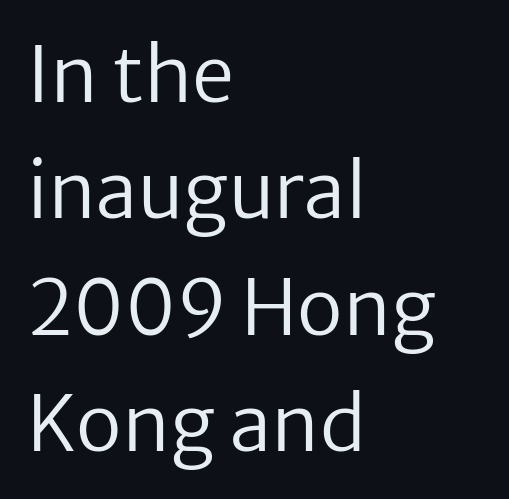
The image shows 76 px regular-weight sans-serif type, upright; set left-aligned, normal line spacing (1.53x), normal letter spacing, not underlined; low stroke contrast and a medium x-height.
